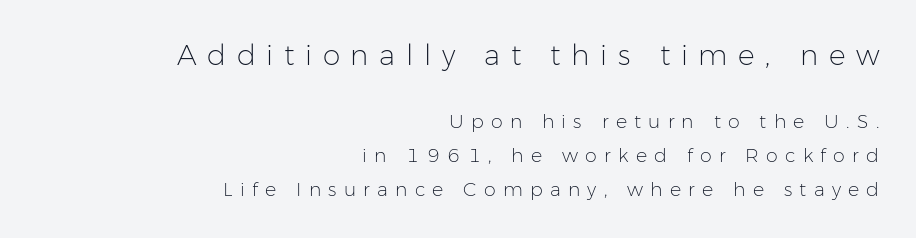
Q: Is the text bold? A: No.
Q: Is the text italic (slanted)? A: No, it is upright.
Q: Is the typeface a serif or a sans-serif typeface? A: Sans-serif.
Q: Is the text underlined? A: No.
Q: How is the paragraph aligned? A: Right-aligned.
Q: Is the spacing between letters normal or unusually wide? A: Unusually wide.
Q: Which block of text is set in a larger size, the first (top) or the second (bottom)? A: The first (top) one.
Q: Width (condensed, normal, or wide)? A: Normal.
Q: Stroke contrast? A: Low.
Q: x-height? A: Medium.
Q: Monospaced? A: No.
